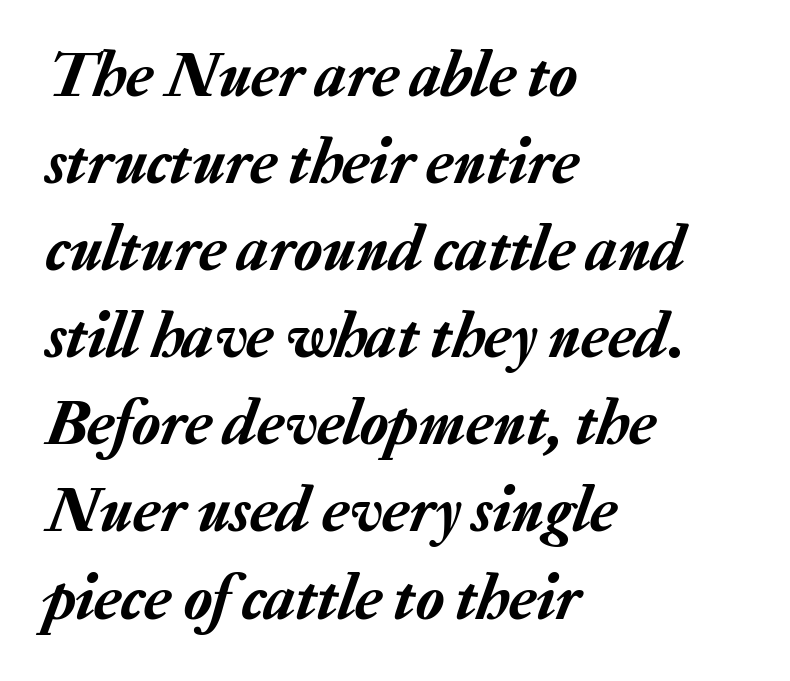
Is the block centered? No — it sits flush against the left margin. Slant detected: the letters are inclined. Regarding leading, the lines here are spaced in the standard way. Words float on clear page, feet unadorned. Each word holds together tightly as a unit, with standard inter-letter gaps. The rendering uses natural spacing where letterforms have individual widths.
